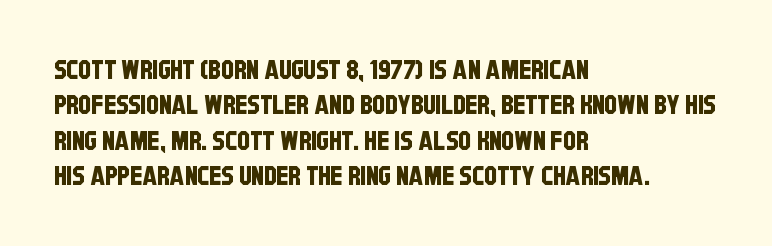
Q: Is the text underlined? A: No.
Q: How is the paragraph aligned? A: Left-aligned.
Q: Is the spacing between letters normal or unusually wide? A: Normal.
Q: Is the spacing between lines tight, normal or loose? A: Normal.
